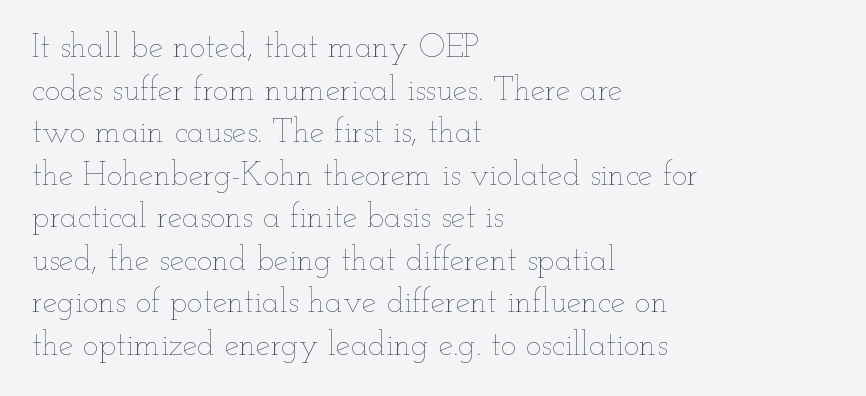
The image shows 33 px thin, wide type, upright; set left-aligned, normal line spacing (1.29x), normal letter spacing, not underlined; low stroke contrast and a small x-height.
